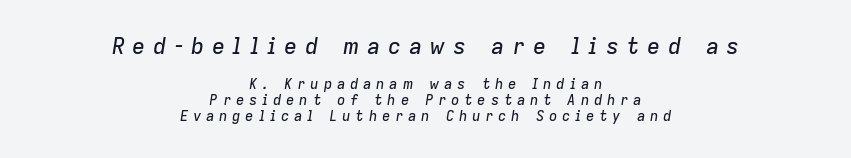
{"italic": "yes", "lean": "right", "slant_degrees": 9, "underline": "no", "align": "center", "line_spacing": "tight", "line_spacing_ratio": 1.15, "letter_spacing": "wide", "letter_spacing_em": 0.34, "larger_block": "first", "size_ratio": 1.57, "glyph_px": 22}
